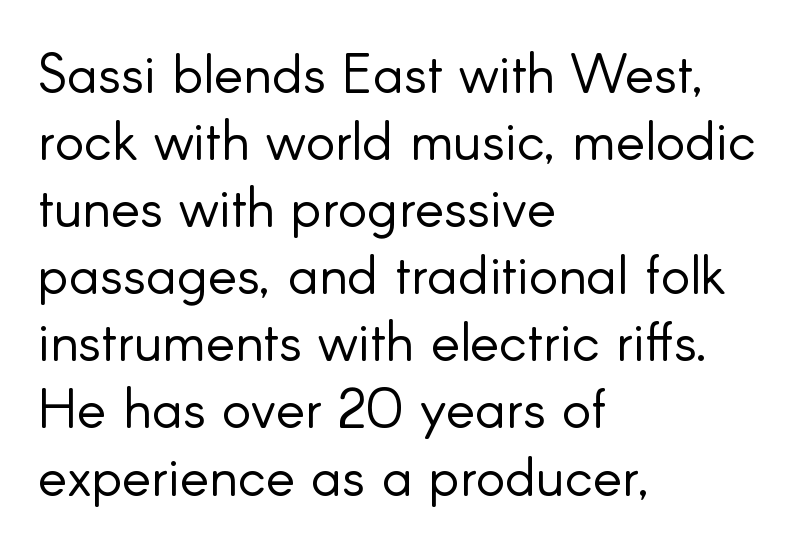
The image shows 55 px light sans-serif type, upright; set left-aligned, line spacing 1.22x, normal letter spacing, not underlined; low stroke contrast and a small x-height.
